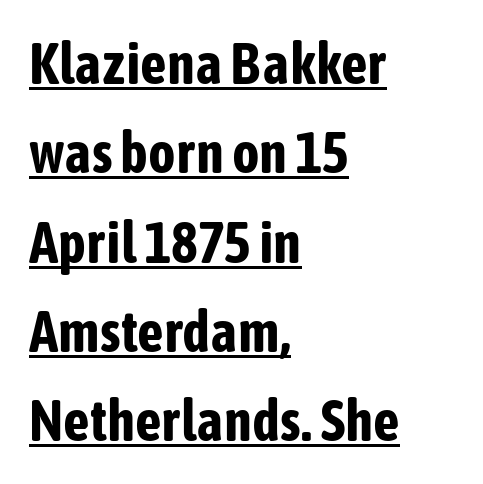
The image shows 58 px bold, condensed sans-serif type, upright; set left-aligned, normal line spacing (1.54x), normal letter spacing, underlined; low stroke contrast and a medium x-height.
